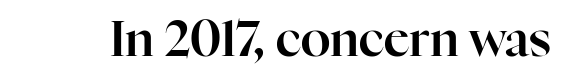
The letters carry serifs — small finishing strokes at the ends of their stems. The foot of each line stays bare and open. The letters advance in unequal steps, a hallmark of proportional type. Nobody touched the tracking dial on this one. Italic? Not at all — the glyphs are vertical.
